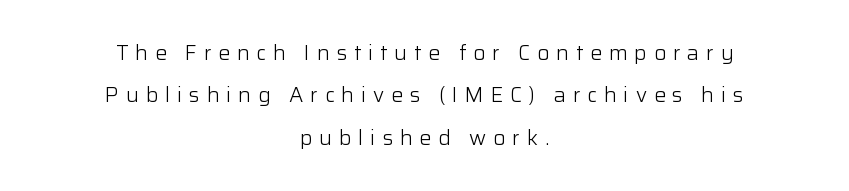
{"italic": "no", "bold": "no", "underline": "no", "align": "center", "line_spacing": "loose", "line_spacing_ratio": 2.02, "letter_spacing": "wide", "letter_spacing_em": 0.33, "glyph_px": 21}
